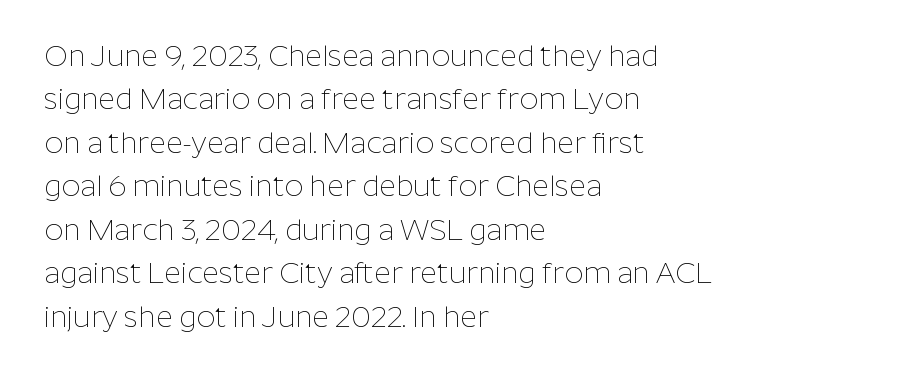
Decoration check: the copy has no underline. Honestly, the row spacing looks completely unremarkable. Note the varied advance widths — an 'i' is clearly narrower than an 'm'. Words appear dense and cohesive because spacing is normal.
